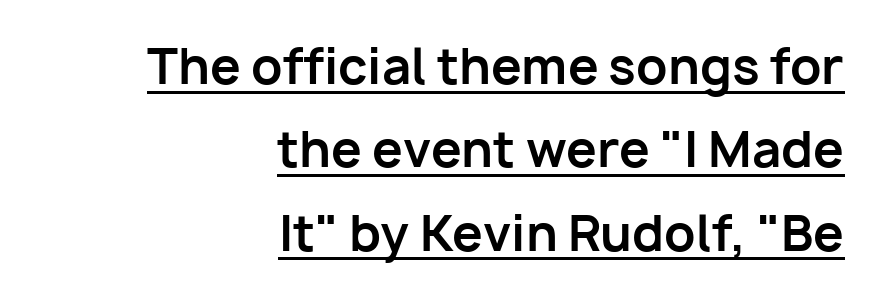
The image shows 49 px bold sans-serif type, upright; set right-aligned, normal line spacing (1.7x), normal letter spacing, underlined; low stroke contrast and a medium x-height.
